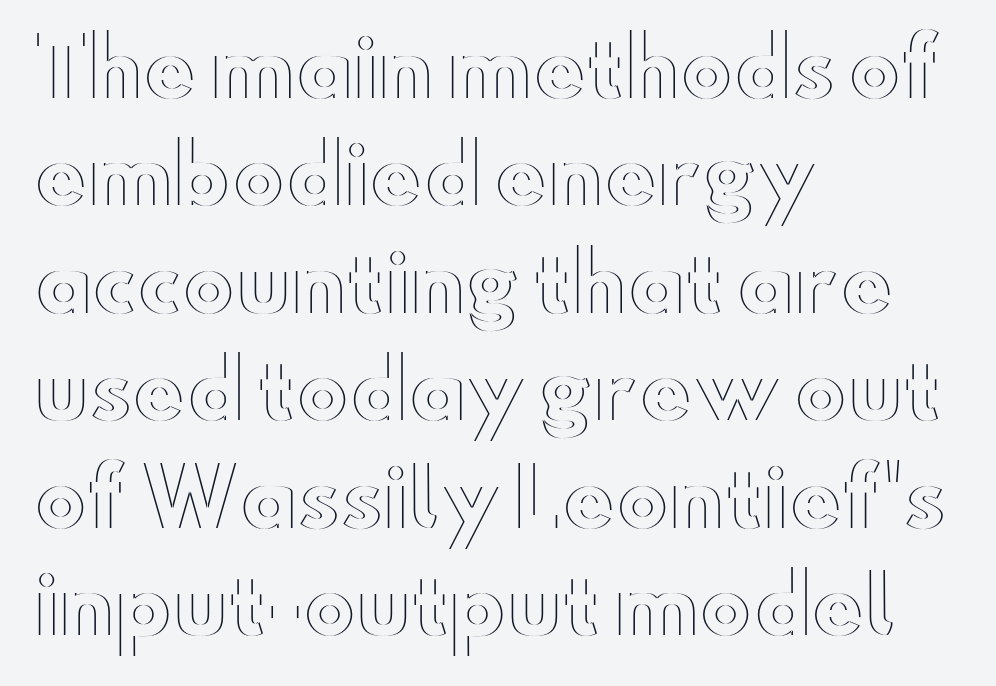
The image shows 79 px wide type, upright; set left-aligned, normal line spacing (1.36x), normal letter spacing, not underlined; a small x-height.
